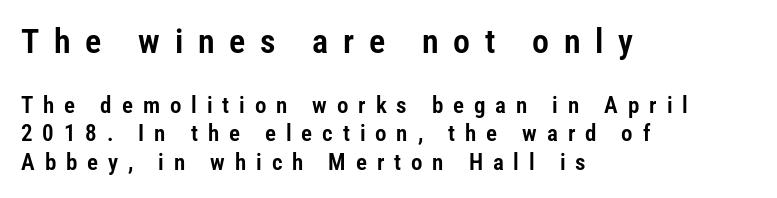
Does the type have serifs? No, each stem ends abruptly. In terms of letterspacing, this is a distinctly airy, spread setting. Does the copy run flush right? No — it runs flush left. The area under the type is left untouched. The designer gave the opening block more size than the closing block.
